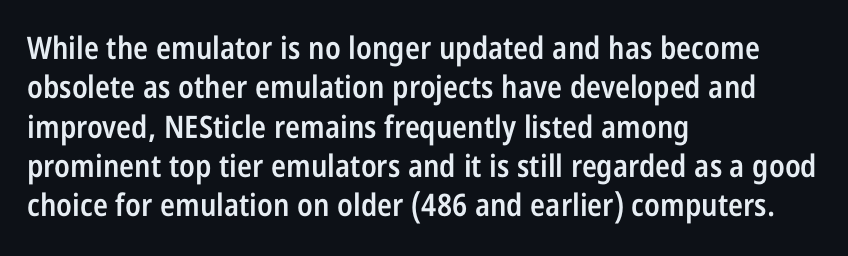
The image shows 31 px semibold, condensed sans-serif type, upright; set left-aligned, normal line spacing (1.27x), normal letter spacing, not underlined; low stroke contrast and a large x-height.
